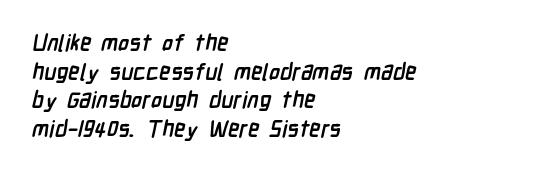
{"bold": "yes", "underline": "no", "align": "left", "line_spacing": "normal", "line_spacing_ratio": 1.25, "letter_spacing": "normal", "letter_spacing_em": 0.0, "glyph_px": 23}
